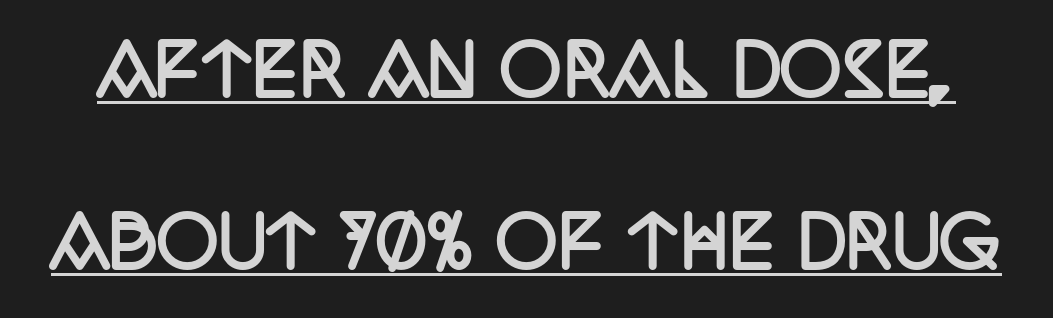
The image shows 69 px semibold, condensed serif type, upright; set loose line spacing (2.49x), normal letter spacing, underlined; low stroke contrast and a large x-height.
